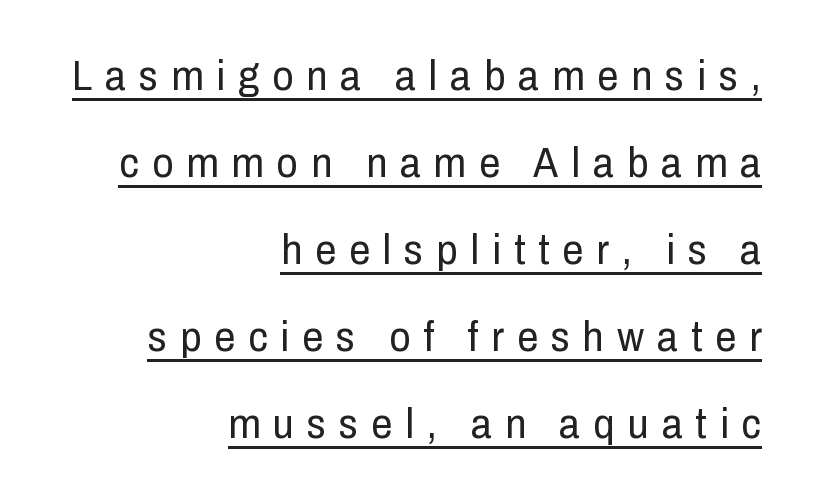
Q: Is the text bold? A: No.
Q: Is the text italic (slanted)? A: No, it is upright.
Q: Is the typeface a serif or a sans-serif typeface? A: Sans-serif.
Q: Is the text underlined? A: Yes.
Q: How is the paragraph aligned? A: Right-aligned.
Q: Is the spacing between letters normal or unusually wide? A: Unusually wide.
Q: Is the spacing between lines tight, normal or loose? A: Loose.
Q: Width (condensed, normal, or wide)? A: Condensed.
Q: Stroke contrast? A: Low.
Q: x-height? A: Medium.
Q: Monospaced? A: No.
